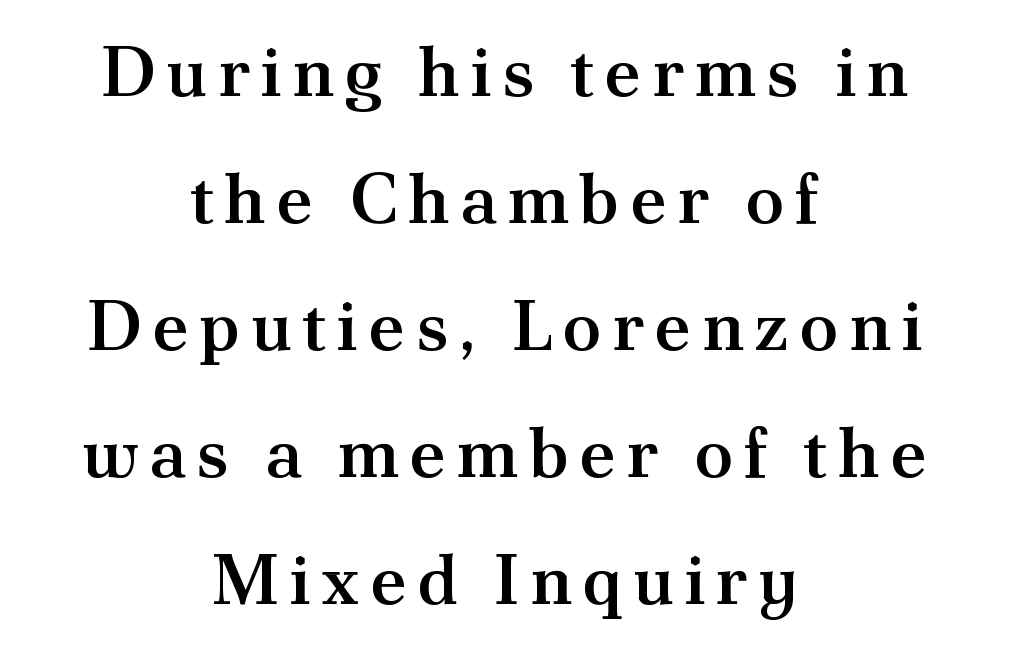
Quick note: underline off. Here the designer chose a conventional face with non-uniform glyph widths. Typesetter's note: demi weight, one step under bold. Italic? Not at all — the glyphs are vertical. Letterform terminals end in serifs throughout the passage. Typeset on center — no edge is straight.
